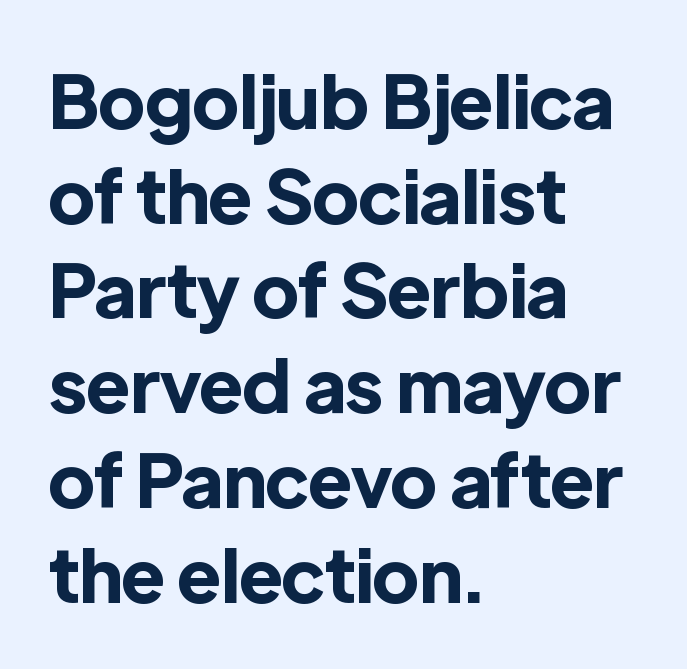
Underline: absent. Here the designer chose a conventional face with non-uniform glyph widths. Each word holds together tightly as a unit, with standard inter-letter gaps. In terms of weight, the rendering is a true, heavy bold. These lines sit exactly where default settings would place them. No italicization has been applied; the sample stays upright.
